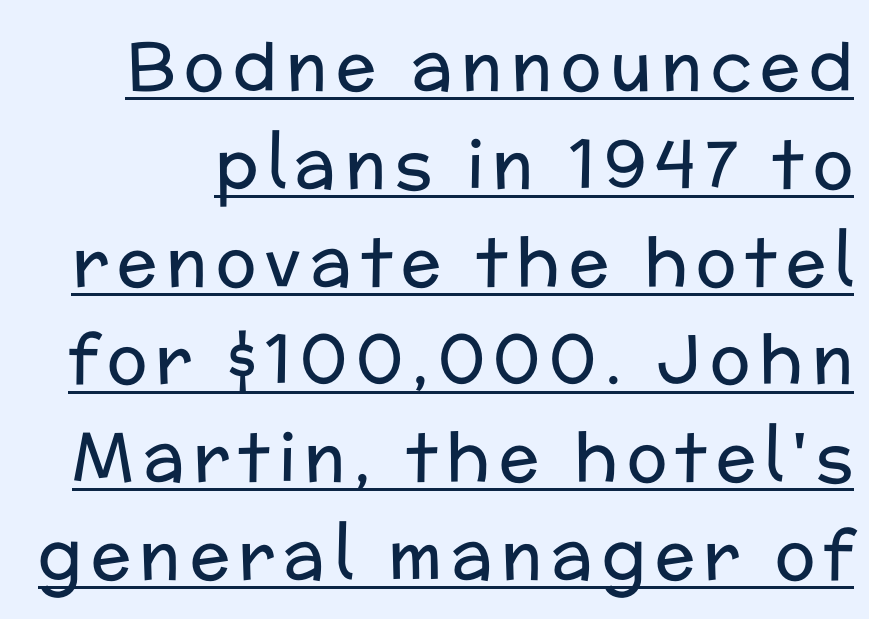
Character widths vary here, with narrow letters taking less room than wide ones. Each new line begins a customary step beneath the previous one. Ascenders rise straight up at ninety degrees. Classification — sans serif.
